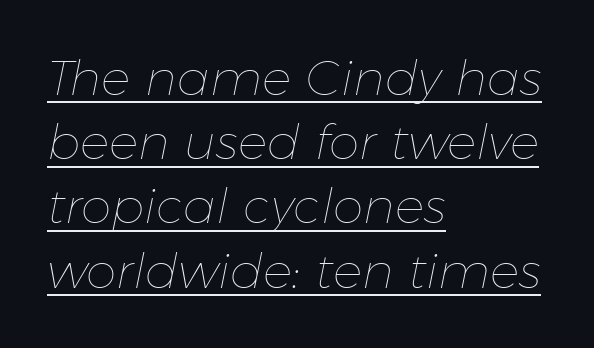
Q: Is the text bold? A: No.
Q: Is the text italic (slanted)? A: Yes, it leans right by about 11 degrees.
Q: Is the text underlined? A: Yes.
Q: How is the paragraph aligned? A: Left-aligned.
Q: Is the spacing between letters normal or unusually wide? A: Normal.
Q: Is the spacing between lines tight, normal or loose? A: Normal.
Q: Width (condensed, normal, or wide)? A: Normal.
Q: Stroke contrast? A: Low.
Q: x-height? A: Medium.
Q: Monospaced? A: No.
